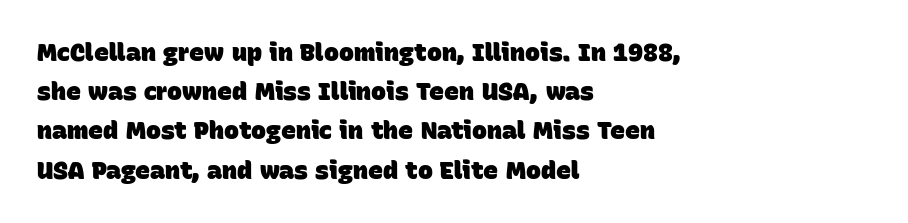
A dark, heavy texture on the line: the type is bold. There is no visible air inserted between adjacent glyphs. Glance below the letters and you will spot only blank space. Where is the straight margin? On the left. Baseline-to-baseline distance is the conventional proportion of letter height.
